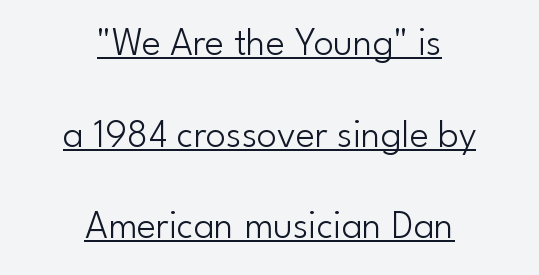
Stroke thickness stays within the range of a standard reading face or lighter. Interline gaps are noticeably wide in this sample. Letter spacing: default. Nope, no serifs anywhere on these letters. Here the designer chose a conventional face with non-uniform glyph widths.
